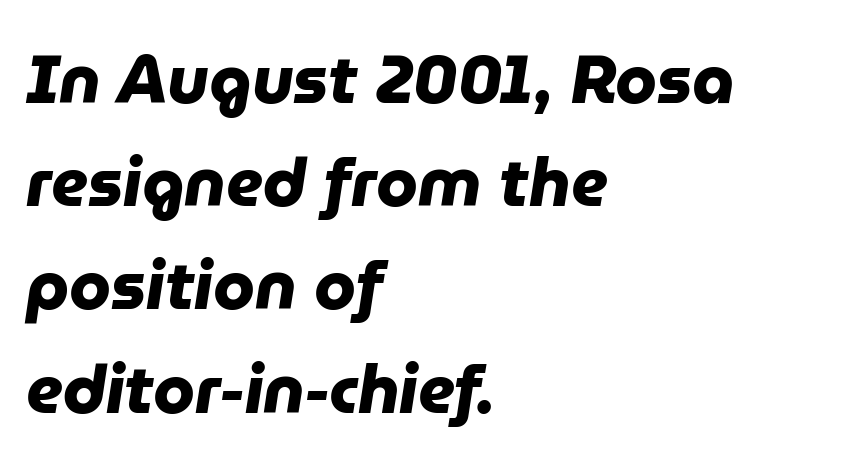
{"serif": "no", "bold": "yes", "weight": "heavy", "width": "normal", "stroke_contrast": "low", "x_height": "medium", "monospaced": "no", "underline": "no", "align": "left", "line_spacing": "normal", "line_spacing_ratio": 1.54, "letter_spacing": "normal", "letter_spacing_em": 0.0, "glyph_px": 67}
